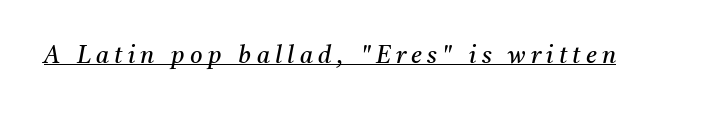
The passage shown has open, widely tracked lettering throughout. Quick note: underline on. Italic? Definitely — the glyphs are oblique. Is the stroke heavy? The answer is a plain regular-or-lighter.
